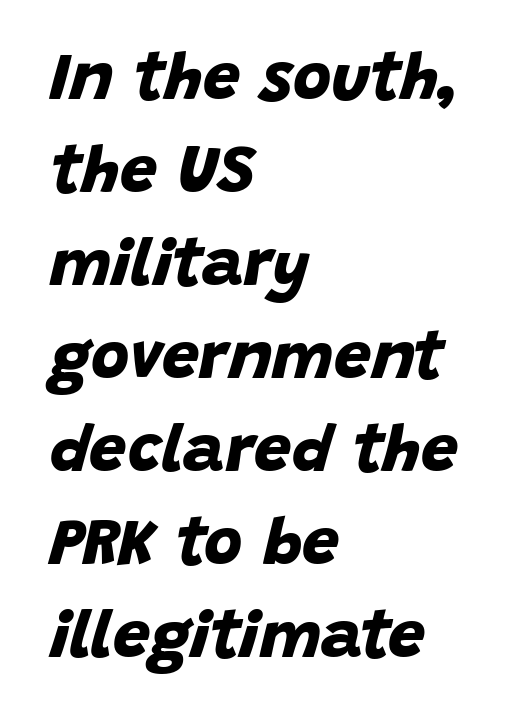
{"serif": "no", "bold": "yes", "weight": "bold", "width": "normal", "stroke_contrast": "low", "x_height": "large", "monospaced": "no", "underline": "no", "align": "left", "line_spacing": "normal", "line_spacing_ratio": 1.41, "letter_spacing": "normal", "letter_spacing_em": 0.0, "glyph_px": 66}
